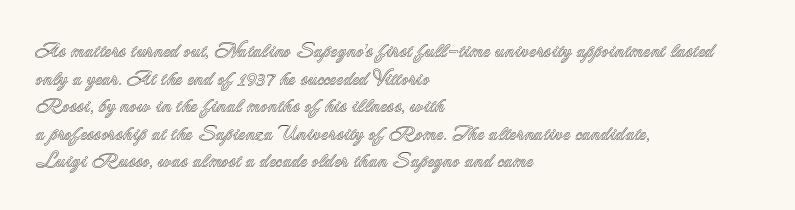
Q: Is the text italic (slanted)? A: Yes.
Q: Is the text underlined? A: No.
Q: How is the paragraph aligned? A: Left-aligned.
Q: Is the spacing between letters normal or unusually wide? A: Normal.
Q: Is the spacing between lines tight, normal or loose? A: Normal.
